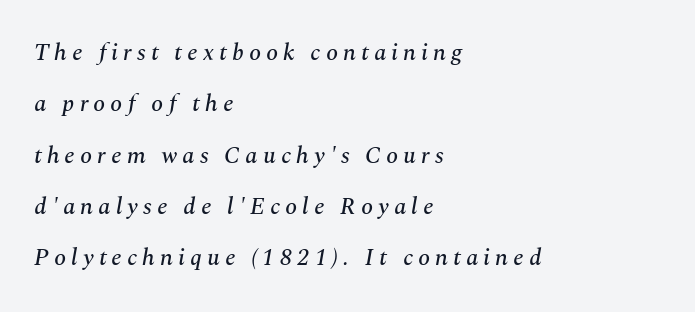
The image shows 24 px text type, italic (leaning right); set left-aligned, loose line spacing (2.14x), unusually wide letter spacing (+0.21 em), not underlined.
